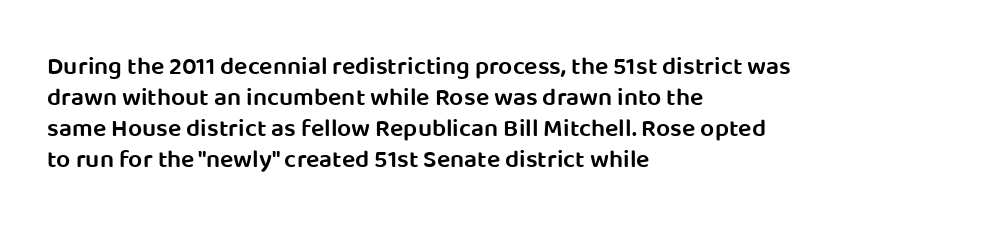
{"italic": "no", "bold": "semi", "underline": "no", "align": "left", "line_spacing_ratio": 1.24, "letter_spacing": "normal", "letter_spacing_em": 0.0, "glyph_px": 25}
